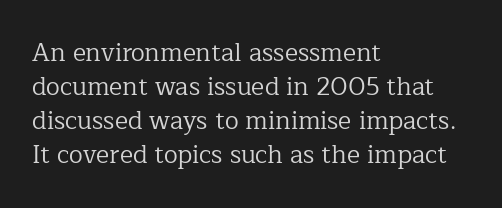
The image shows 25 px text type, upright; set left-aligned, normal line spacing (1.36x), normal letter spacing, not underlined.
